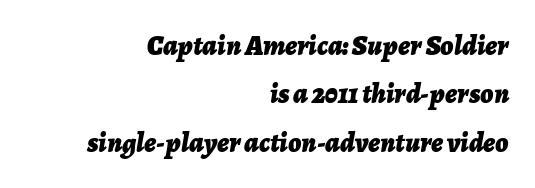
Q: Is the text bold? A: Yes.
Q: Is the text italic (slanted)? A: Yes, it leans right by about 7 degrees.
Q: Is the text underlined? A: No.
Q: How is the paragraph aligned? A: Right-aligned.
Q: Is the spacing between letters normal or unusually wide? A: Normal.
Q: Width (condensed, normal, or wide)? A: Normal.
Q: Stroke contrast? A: Low.
Q: x-height? A: Medium.
Q: Monospaced? A: No.
